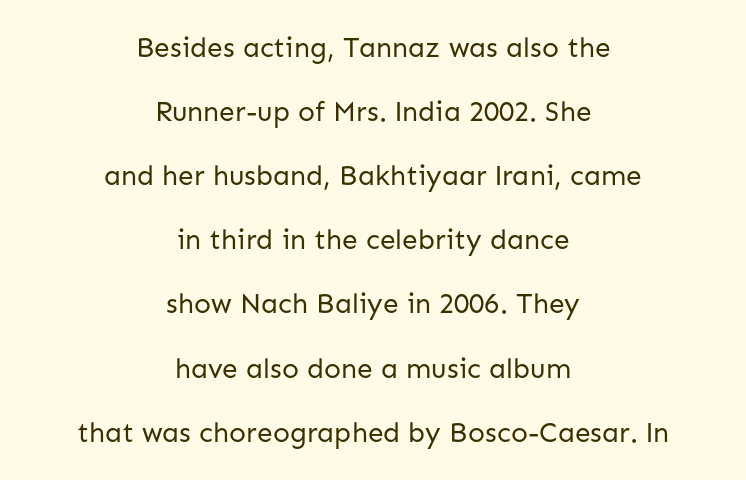
The image shows 28 px regular-weight sans-serif type, upright; set centered, loose line spacing (2.29x), normal letter spacing, not underlined; low stroke contrast and a medium x-height.
